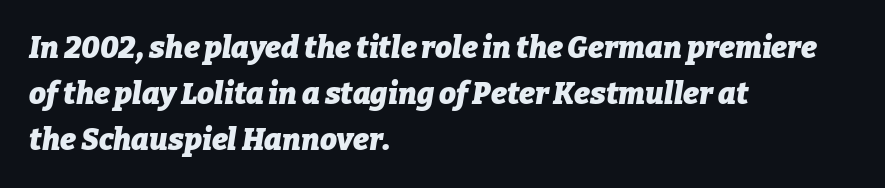
Q: Is the text bold? A: Yes.
Q: Is the text italic (slanted)? A: Yes, it leans right by about 9 degrees.
Q: Is the text underlined? A: No.
Q: How is the paragraph aligned? A: Left-aligned.
Q: Is the spacing between letters normal or unusually wide? A: Normal.
Q: Is the spacing between lines tight, normal or loose? A: Normal.
Q: Width (condensed, normal, or wide)? A: Normal.
Q: Stroke contrast? A: Low.
Q: x-height? A: Medium.
Q: Monospaced? A: No.
